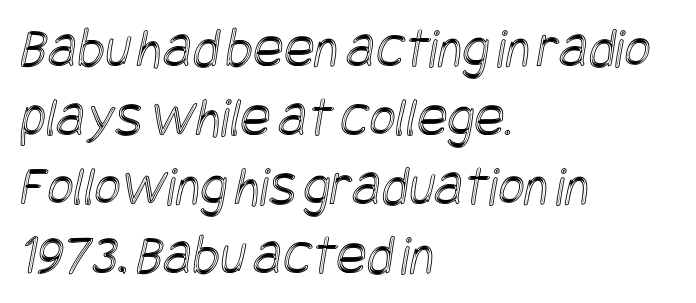
Q: Is the text underlined? A: No.
Q: How is the paragraph aligned? A: Left-aligned.
Q: Is the spacing between letters normal or unusually wide? A: Normal.
Q: Width (condensed, normal, or wide)? A: Condensed.
Q: x-height? A: Large.
